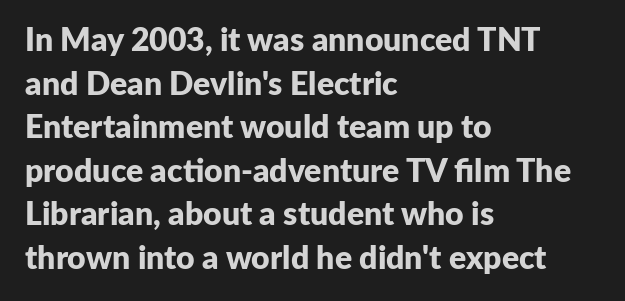
Q: Is the text bold? A: Yes.
Q: Is the text italic (slanted)? A: No, it is upright.
Q: Is the typeface a serif or a sans-serif typeface? A: Sans-serif.
Q: Is the text underlined? A: No.
Q: How is the paragraph aligned? A: Left-aligned.
Q: Is the spacing between letters normal or unusually wide? A: Normal.
Q: Is the spacing between lines tight, normal or loose? A: Normal.
Q: Width (condensed, normal, or wide)? A: Normal.
Q: Stroke contrast? A: Low.
Q: x-height? A: Medium.
Q: Monospaced? A: No.
